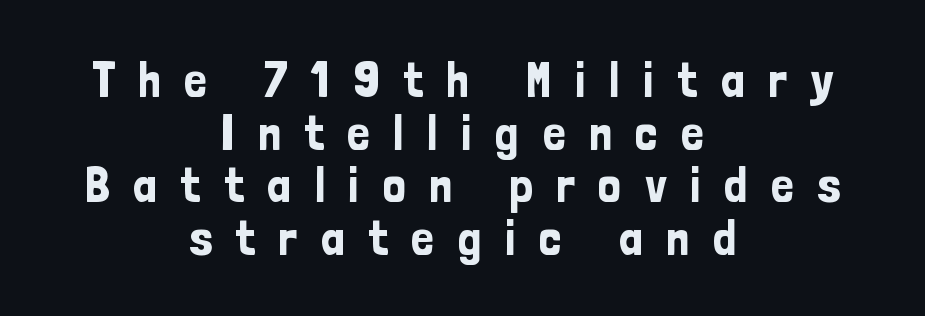
Q: Is the text italic (slanted)? A: No, it is upright.
Q: Is the typeface a serif or a sans-serif typeface? A: Sans-serif.
Q: Is the text underlined? A: No.
Q: How is the paragraph aligned? A: Centered.
Q: Is the spacing between letters normal or unusually wide? A: Unusually wide.
Q: Is the spacing between lines tight, normal or loose? A: Tight.
Q: Width (condensed, normal, or wide)? A: Condensed.
Q: Stroke contrast? A: Low.
Q: x-height? A: Medium.
Q: Monospaced? A: No.
